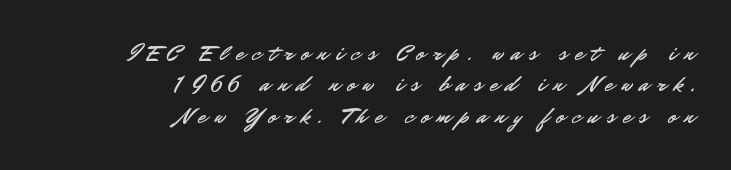
The image shows 23 px text type; set right-aligned, normal line spacing (1.36x), unusually wide letter spacing (+0.35 em), not underlined.
